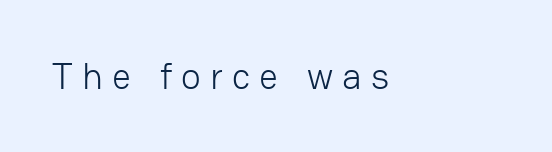
{"serif": "no", "italic": "no", "bold": "no", "weight": "light", "width": "normal", "stroke_contrast": "low", "x_height": "medium", "monospaced": "no", "underline": "no", "letter_spacing": "wide", "letter_spacing_em": 0.25, "glyph_px": 37}
